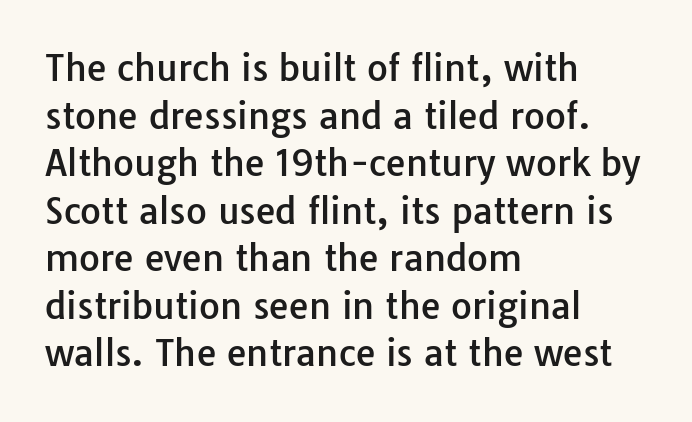
{"serif": "no", "italic": "no", "width": "normal", "stroke_contrast": "low", "x_height": "medium", "monospaced": "no", "underline": "no", "align": "left", "line_spacing": "normal", "line_spacing_ratio": 1.32, "letter_spacing": "normal", "letter_spacing_em": 0.0, "glyph_px": 36}
